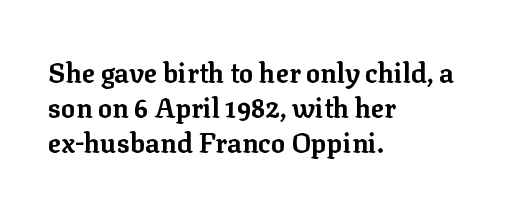
Q: Is the text bold? A: Yes.
Q: Is the text italic (slanted)? A: No, it is upright.
Q: Is the text underlined? A: No.
Q: How is the paragraph aligned? A: Left-aligned.
Q: Is the spacing between letters normal or unusually wide? A: Normal.
Q: Is the spacing between lines tight, normal or loose? A: Normal.
